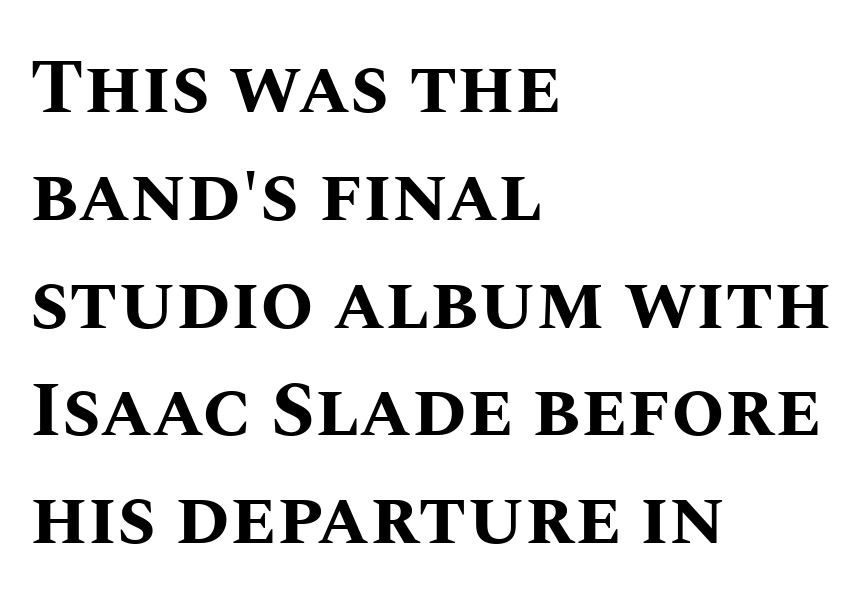
Q: Is the text bold? A: Yes.
Q: Is the text italic (slanted)? A: No, it is upright.
Q: Is the text underlined? A: No.
Q: How is the paragraph aligned? A: Left-aligned.
Q: Is the spacing between letters normal or unusually wide? A: Normal.
Q: Is the spacing between lines tight, normal or loose? A: Normal.
Q: Width (condensed, normal, or wide)? A: Normal.
Q: Stroke contrast? A: Medium.
Q: x-height? A: Large.
Q: Monospaced? A: No.
